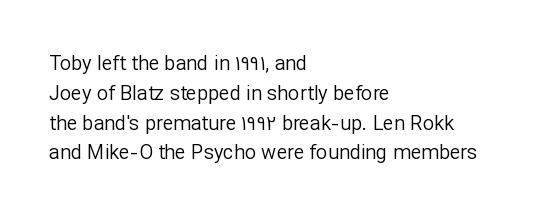
The image shows 20 px text type, upright; set left-aligned, normal line spacing (1.49x), normal letter spacing, not underlined.
